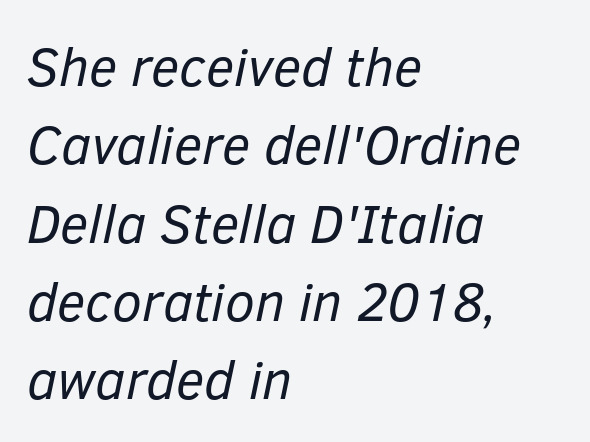
Q: Is the text bold? A: No.
Q: Is the text italic (slanted)? A: Yes, it leans right by about 12 degrees.
Q: Is the text underlined? A: No.
Q: How is the paragraph aligned? A: Left-aligned.
Q: Is the spacing between letters normal or unusually wide? A: Normal.
Q: Is the spacing between lines tight, normal or loose? A: Normal.
Q: Width (condensed, normal, or wide)? A: Normal.
Q: Stroke contrast? A: Low.
Q: x-height? A: Medium.
Q: Monospaced? A: No.
